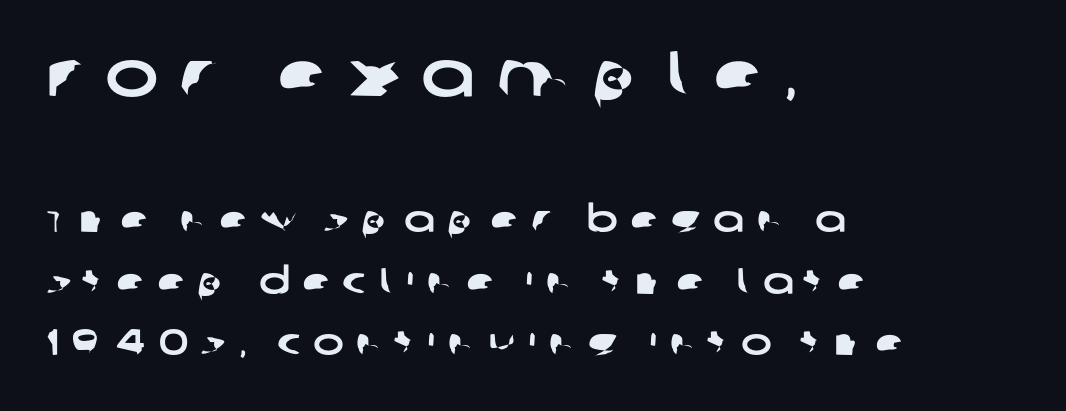
{"serif": "no", "width": "wide", "stroke_contrast": "low", "x_height": "large", "monospaced": "no", "underline": "no", "align": "left", "line_spacing": "normal", "line_spacing_ratio": 1.66, "letter_spacing": "wide", "letter_spacing_em": 0.33, "larger_block": "first", "size_ratio": 1.73, "glyph_px": 64}
